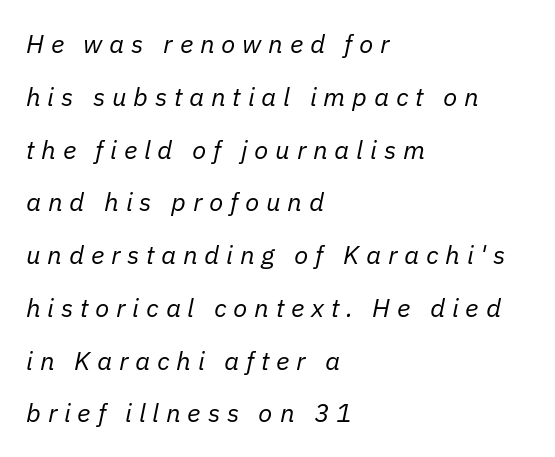
The image shows 26 px text type, italic (leaning right); set left-aligned, loose line spacing (2.03x), unusually wide letter spacing (+0.26 em), not underlined.
